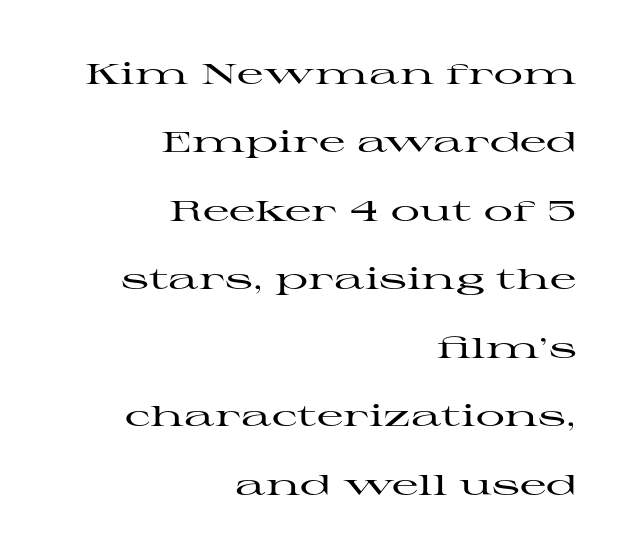
{"serif": "yes", "italic": "no", "width": "wide", "stroke_contrast": "high", "x_height": "medium", "monospaced": "no", "underline": "no", "align": "right", "line_spacing": "loose", "line_spacing_ratio": 2.36, "letter_spacing": "normal", "letter_spacing_em": 0.0, "glyph_px": 29}
